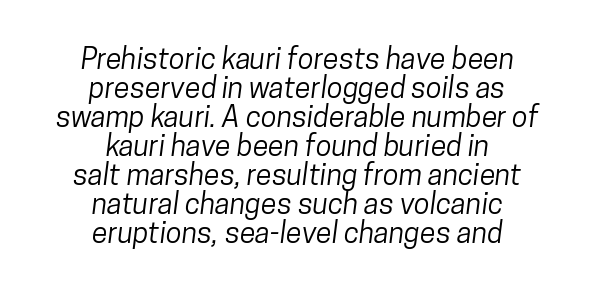
Does the type have serifs? No, each stem ends abruptly. Character widths vary here, with narrow letters taking less room than wide ones. Beneath every word, the page is bare. The gaps between neighbouring characters are ordinary and unremarkable. Reading down the column, the eye jumps only a short way to each next line. Each line is balanced around a shared central axis.
